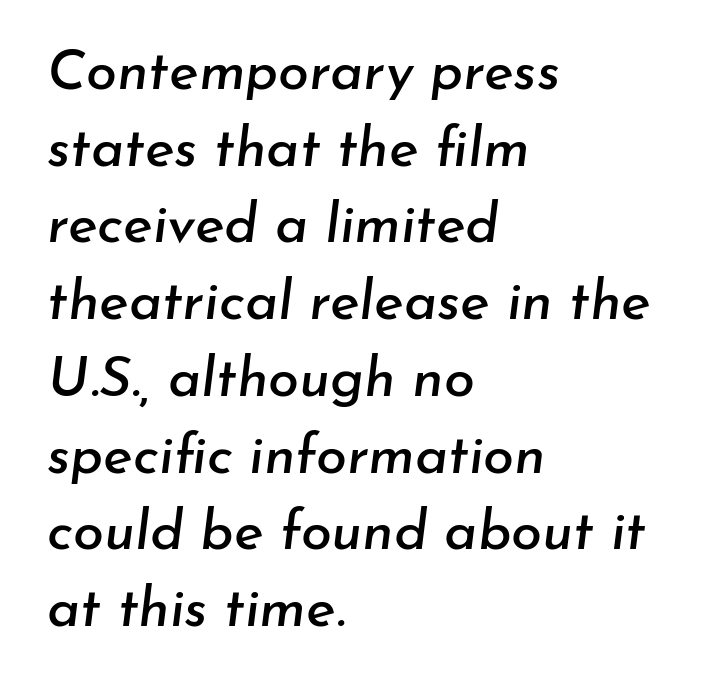
{"italic": "yes", "lean": "right", "slant_degrees": 7, "width": "normal", "stroke_contrast": "low", "x_height": "small", "monospaced": "no", "underline": "no", "align": "left", "line_spacing": "normal", "line_spacing_ratio": 1.37, "letter_spacing": "normal", "letter_spacing_em": 0.0, "glyph_px": 56}
